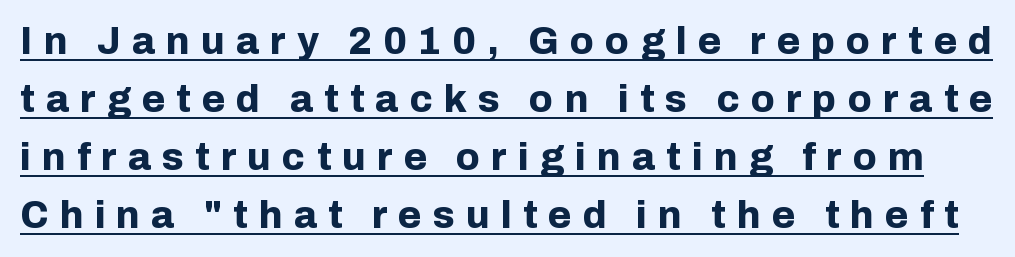
{"serif": "no", "italic": "no", "bold": "yes", "weight": "bold", "width": "normal", "stroke_contrast": "low", "x_height": "medium", "monospaced": "no", "underline": "yes", "line_spacing": "normal", "line_spacing_ratio": 1.53, "letter_spacing": "wide", "letter_spacing_em": 0.29, "glyph_px": 38}
